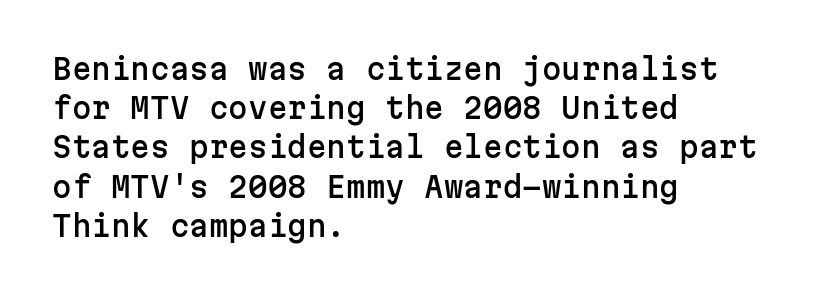
Does the type have serifs? No, each stem ends abruptly. The lines in this sample share a left origin and differ only in where they stop. Descenders hang freely into open space. The letters stand straight up with perfectly vertical stems. Regarding leading, the lines here are spaced in the standard way. The gaps between neighbouring characters are ordinary and unremarkable.
